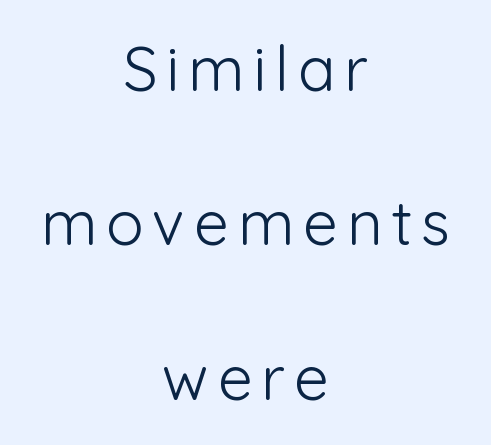
It's the straight-up-and-down kind of type. A sans-serif font was chosen for this passage. Stems here are at most as thick as an everyday book face. These lines are centered, leaving both edges ragged.
